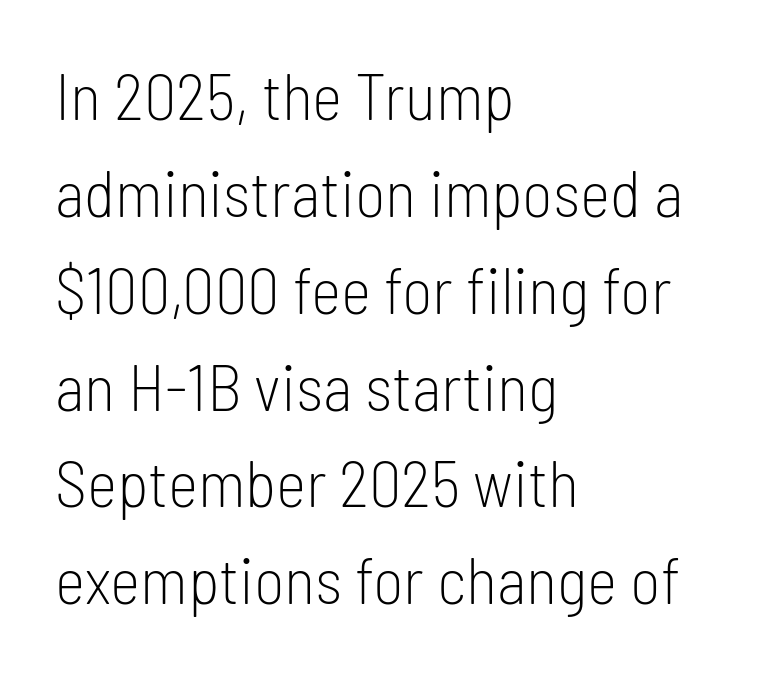
Q: Is the text bold? A: No.
Q: Is the text italic (slanted)? A: No, it is upright.
Q: Is the typeface a serif or a sans-serif typeface? A: Sans-serif.
Q: Is the text underlined? A: No.
Q: How is the paragraph aligned? A: Left-aligned.
Q: Is the spacing between letters normal or unusually wide? A: Normal.
Q: Is the spacing between lines tight, normal or loose? A: Normal.
Q: Width (condensed, normal, or wide)? A: Condensed.
Q: Stroke contrast? A: Low.
Q: x-height? A: Medium.
Q: Monospaced? A: No.
